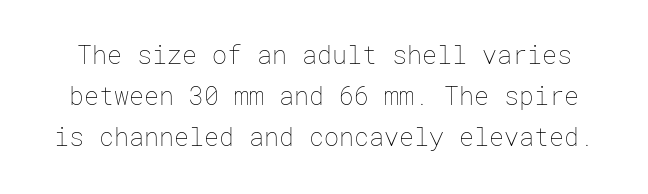
Q: Is the text bold? A: No.
Q: Is the text italic (slanted)? A: No, it is upright.
Q: Is the text underlined? A: No.
Q: Is the spacing between letters normal or unusually wide? A: Normal.
Q: Is the spacing between lines tight, normal or loose? A: Normal.
